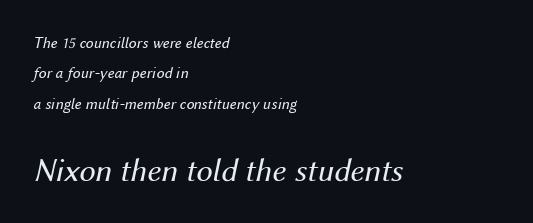
The image shows 33 px regular-weight type, italic (leaning right); set left-aligned, loose line spacing (1.9x), normal letter spacing, not underlined; the second (bottom) block is 2.06x larger; medium stroke contrast and a medium x-height.
